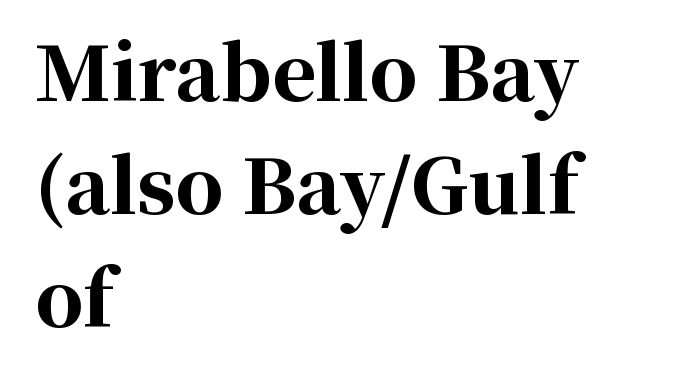
The compositor pushed each line to the left boundary. No extra tracking has been applied to these lines. You could not count columns in this text — the font is proportionally spaced. Honestly, there is no underline to notice here at all. Small tapered or slab feet sit at the stroke ends, so this counts as serif.
